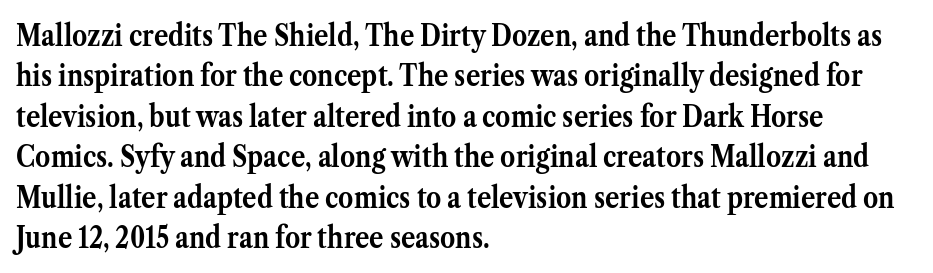
{"serif": "yes", "italic": "no", "bold": "yes", "weight": "semibold", "width": "normal", "stroke_contrast": "medium", "x_height": "medium", "monospaced": "no", "underline": "no", "align": "left", "line_spacing": "normal", "line_spacing_ratio": 1.35, "letter_spacing": "normal", "letter_spacing_em": 0.0, "glyph_px": 30}
